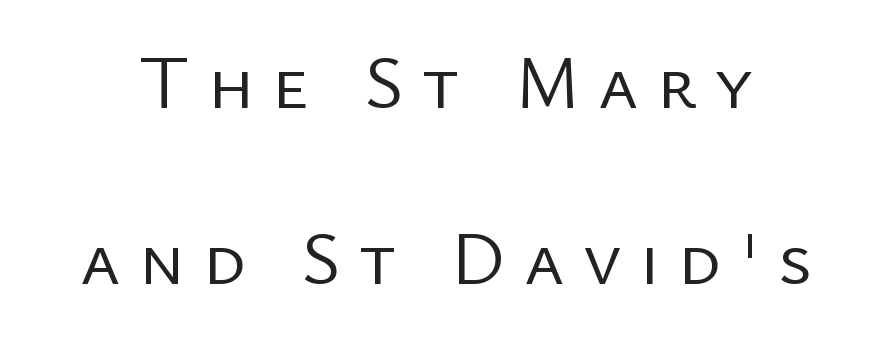
{"serif": "no", "italic": "no", "bold": "no", "weight": "regular", "width": "normal", "stroke_contrast": "low", "x_height": "medium", "monospaced": "no", "underline": "no", "line_spacing": "loose", "line_spacing_ratio": 2.31, "letter_spacing": "wide", "letter_spacing_em": 0.24, "glyph_px": 76}
